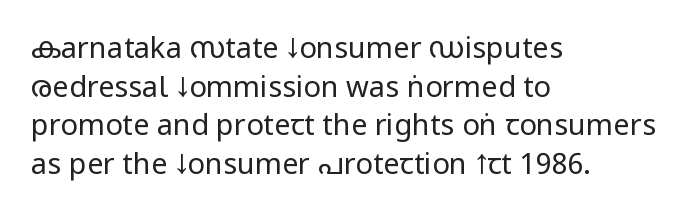
Casual observation: everything's shoved over to the left. Here the glyphs are tracked normally, forming tight word shapes. Rendered with straight, roman letterforms. The face used here is a sans, in the tradition of grotesques and geometrics. In terms of leading, this rendering sits right in the middle. No chunkiness to these letters — they're not bold.
